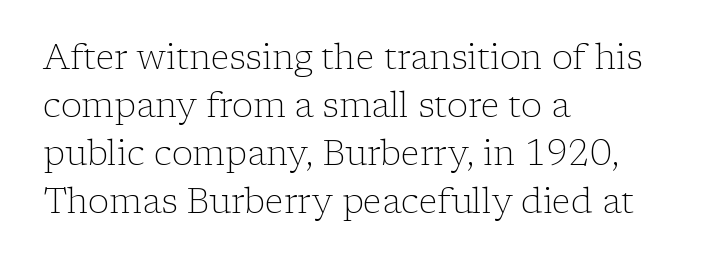
Q: Is the text bold? A: No.
Q: Is the text italic (slanted)? A: No, it is upright.
Q: Is the typeface a serif or a sans-serif typeface? A: Serif.
Q: Is the text underlined? A: No.
Q: How is the paragraph aligned? A: Left-aligned.
Q: Is the spacing between letters normal or unusually wide? A: Normal.
Q: Is the spacing between lines tight, normal or loose? A: Normal.
Q: Width (condensed, normal, or wide)? A: Normal.
Q: Stroke contrast? A: Low.
Q: x-height? A: Medium.
Q: Monospaced? A: No.
